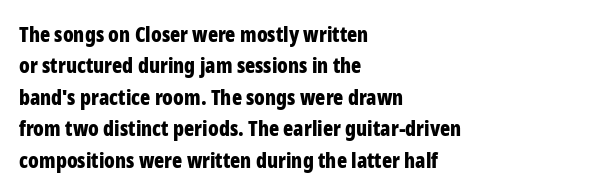
Q: Is the text bold? A: Yes.
Q: Is the text italic (slanted)? A: No, it is upright.
Q: Is the text underlined? A: No.
Q: How is the paragraph aligned? A: Left-aligned.
Q: Is the spacing between letters normal or unusually wide? A: Normal.
Q: Is the spacing between lines tight, normal or loose? A: Normal.
